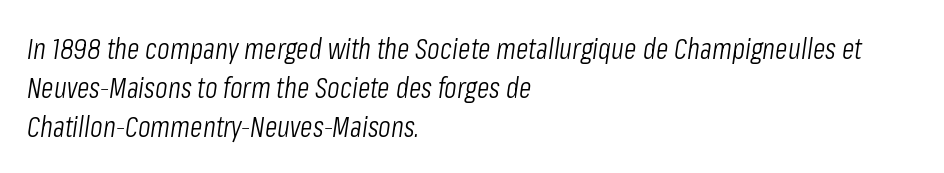
{"italic": "yes", "lean": "right", "slant_degrees": 8, "bold": "no", "weight": "light", "width": "condensed", "stroke_contrast": "low", "x_height": "medium", "monospaced": "no", "underline": "no", "align": "left", "line_spacing": "normal", "line_spacing_ratio": 1.34, "letter_spacing": "normal", "letter_spacing_em": 0.0, "glyph_px": 29}
